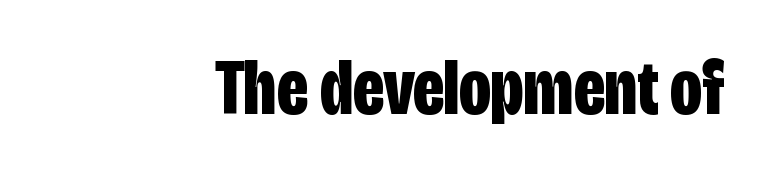
Q: Is the text bold? A: Yes.
Q: Is the text italic (slanted)? A: No, it is upright.
Q: Is the typeface a serif or a sans-serif typeface? A: Sans-serif.
Q: Is the text underlined? A: No.
Q: How is the paragraph aligned? A: Right-aligned.
Q: Is the spacing between letters normal or unusually wide? A: Normal.
Q: Width (condensed, normal, or wide)? A: Condensed.
Q: Stroke contrast? A: Low.
Q: x-height? A: Large.
Q: Monospaced? A: No.
